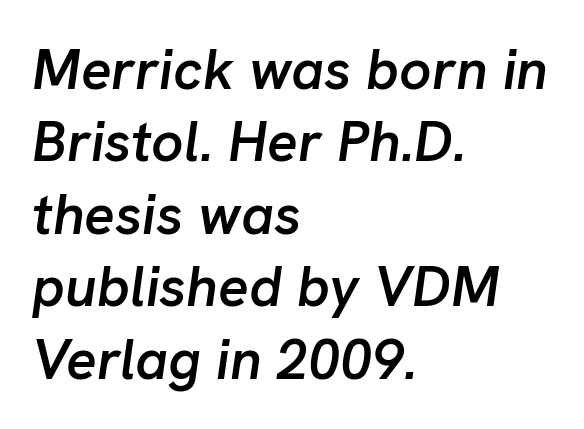
The image shows 57 px semibold type, italic (leaning right); set left-aligned, normal line spacing (1.27x), normal letter spacing, not underlined; low stroke contrast and a medium x-height.
